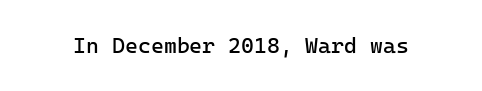
The space directly below the letters is spotless. Quick note: not italic, upright. The line texture is even and compact thanks to regular tracking. These glyphs show unthickened strokes, regular width or finer.
